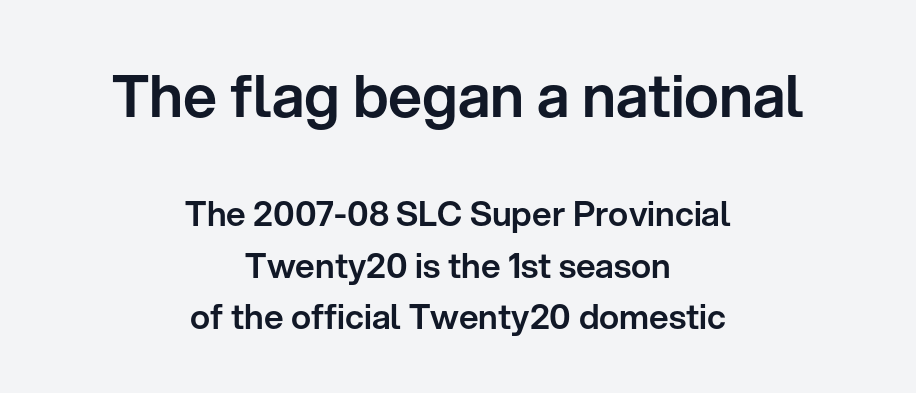
Q: Is the text italic (slanted)? A: No, it is upright.
Q: Is the typeface a serif or a sans-serif typeface? A: Sans-serif.
Q: Is the text underlined? A: No.
Q: How is the paragraph aligned? A: Centered.
Q: Is the spacing between letters normal or unusually wide? A: Normal.
Q: Is the spacing between lines tight, normal or loose? A: Normal.
Q: Which block of text is set in a larger size, the first (top) or the second (bottom)? A: The first (top) one.
Q: Width (condensed, normal, or wide)? A: Normal.
Q: Stroke contrast? A: Low.
Q: x-height? A: Medium.
Q: Monospaced? A: No.
